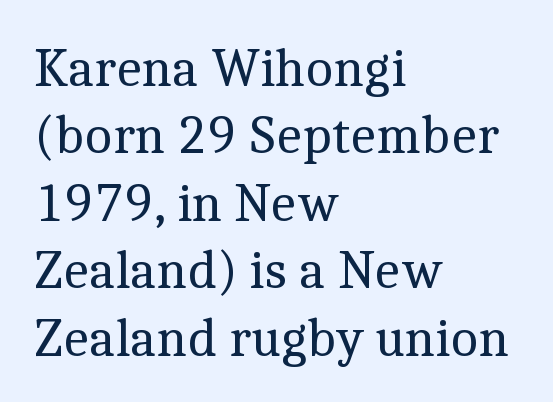
Q: Is the text bold? A: No.
Q: Is the text italic (slanted)? A: No, it is upright.
Q: Is the typeface a serif or a sans-serif typeface? A: Serif.
Q: Is the text underlined? A: No.
Q: How is the paragraph aligned? A: Left-aligned.
Q: Is the spacing between letters normal or unusually wide? A: Normal.
Q: Is the spacing between lines tight, normal or loose? A: Normal.
Q: Width (condensed, normal, or wide)? A: Normal.
Q: x-height? A: Medium.
Q: Monospaced? A: No.
